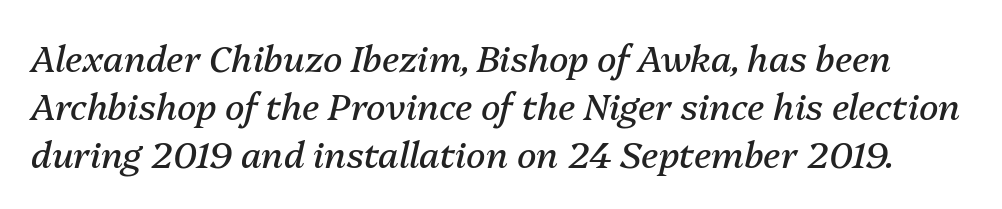
Quick note: interline space is typical. Each letter keeps its own natural width here, so spacing adapts to shape. The cut favours lightness, reaching ordinary text weight at its darkest. Italic? Definitely — the glyphs are oblique.
